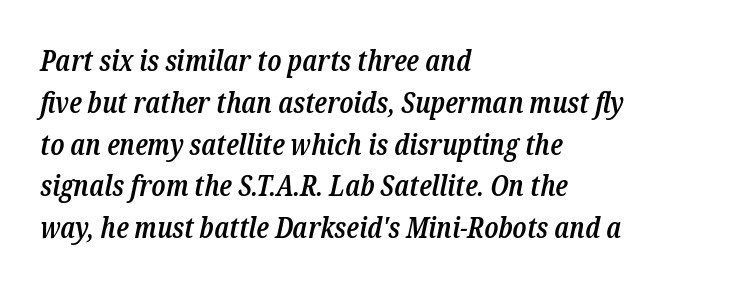
The image shows 29 px semibold, condensed serif type, italic (leaning right); set left-aligned, normal line spacing (1.44x), normal letter spacing, not underlined; low stroke contrast and a medium x-height.
